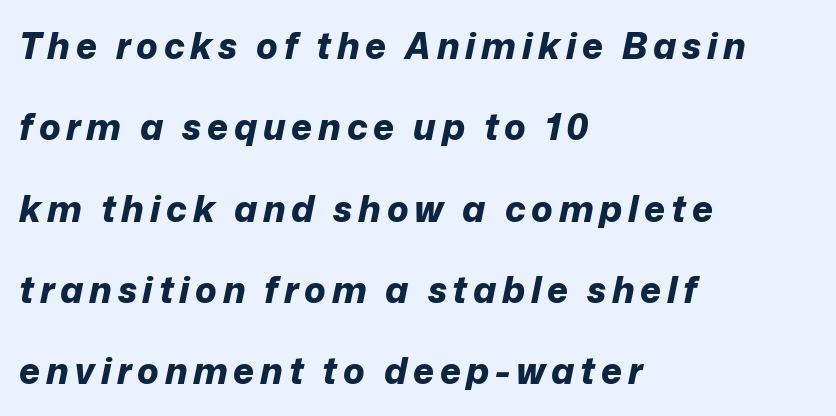
{"italic": "yes", "lean": "right", "slant_degrees": 12, "bold": "yes", "weight": "bold", "width": "normal", "stroke_contrast": "low", "x_height": "medium", "monospaced": "no", "underline": "no", "align": "left", "line_spacing": "loose", "line_spacing_ratio": 2.26, "glyph_px": 36}
